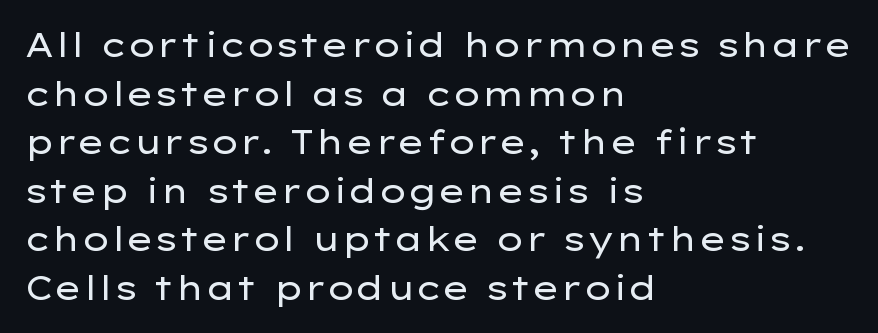
The image shows 33 px regular-weight, wide sans-serif type, upright; set left-aligned, normal line spacing (1.47x), normal letter spacing, not underlined; low stroke contrast and a medium x-height.
